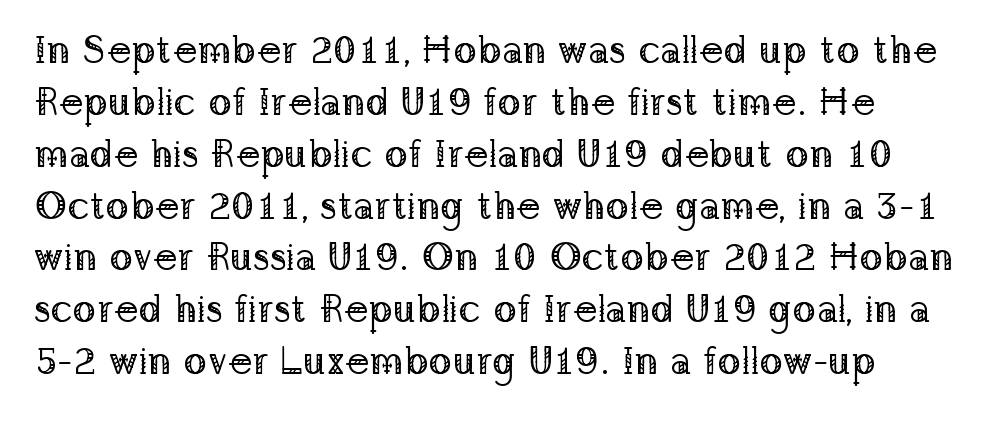
Compared with typical body copy, the letter spacing here is the same. Type style note: has serifs. Regarding leading, the lines here are spaced in the standard way. Each letter keeps its own natural width here, so spacing adapts to shape. Tall strokes in this sample are plumb rather than angled.
